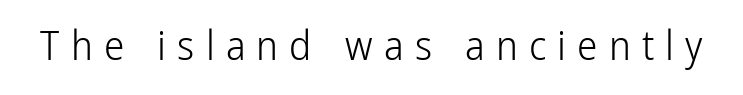
{"serif": "no", "italic": "no", "bold": "no", "weight": "light", "width": "condensed", "stroke_contrast": "low", "x_height": "medium", "monospaced": "no", "underline": "no", "letter_spacing": "wide", "letter_spacing_em": 0.27, "glyph_px": 41}
